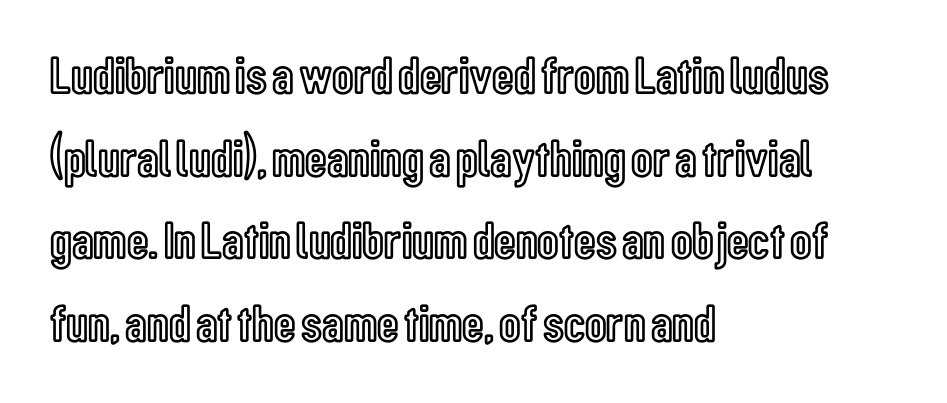
Q: Is the text italic (slanted)? A: No, it is upright.
Q: Is the text underlined? A: No.
Q: How is the paragraph aligned? A: Left-aligned.
Q: Is the spacing between letters normal or unusually wide? A: Normal.
Q: Is the spacing between lines tight, normal or loose? A: Normal.
Q: Width (condensed, normal, or wide)? A: Condensed.
Q: x-height? A: Medium.
Q: Monospaced? A: No.
